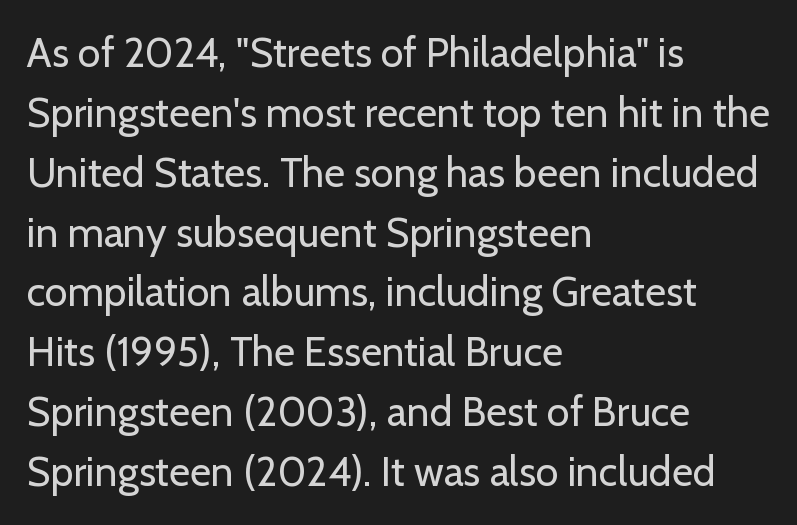
{"serif": "no", "italic": "no", "bold": "no", "weight": "regular", "width": "normal", "stroke_contrast": "low", "x_height": "medium", "monospaced": "no", "underline": "no", "align": "left", "line_spacing": "normal", "line_spacing_ratio": 1.46, "letter_spacing": "normal", "letter_spacing_em": 0.0, "glyph_px": 41}
